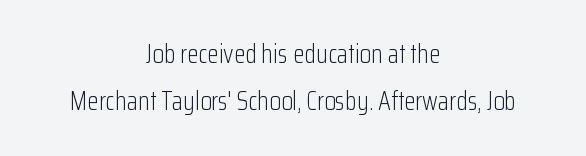
Q: Is the text bold? A: No.
Q: Is the text italic (slanted)? A: No, it is upright.
Q: Is the text underlined? A: No.
Q: How is the paragraph aligned? A: Centered.
Q: Is the spacing between letters normal or unusually wide? A: Normal.
